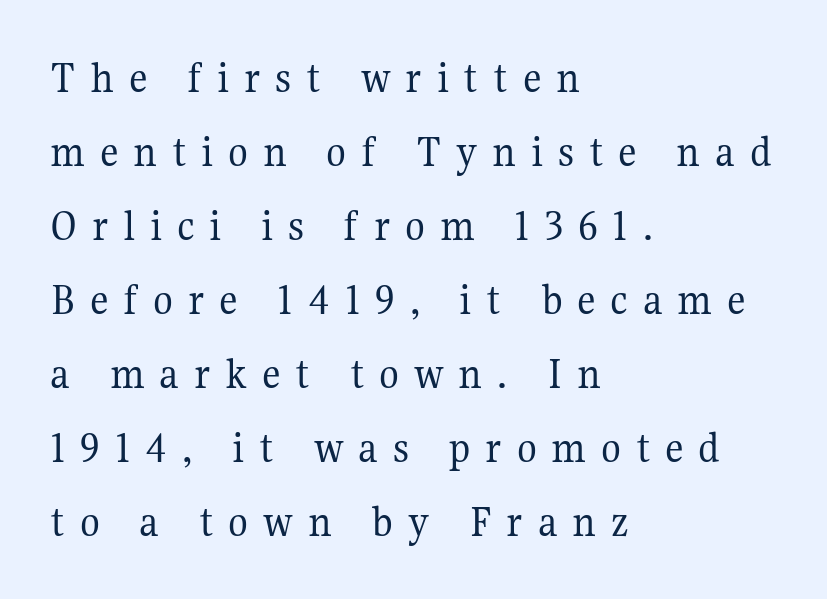
{"serif": "yes", "italic": "no", "bold": "no", "weight": "regular", "width": "normal", "stroke_contrast": "medium", "x_height": "medium", "monospaced": "no", "underline": "no", "align": "left", "line_spacing": "normal", "line_spacing_ratio": 1.61, "letter_spacing": "wide", "letter_spacing_em": 0.32, "glyph_px": 46}
